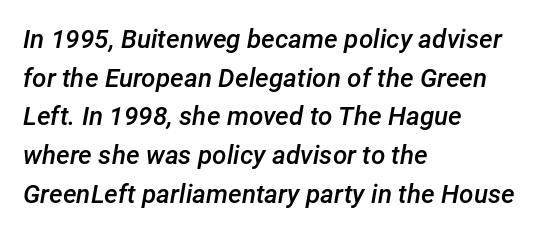
Strokes here are thickened, but only to semibold level. Between one letter and the next there's only the usual sliver of space. When letters slant like this, we call the style italic. The leading is moderate, giving the passage an even texture.
